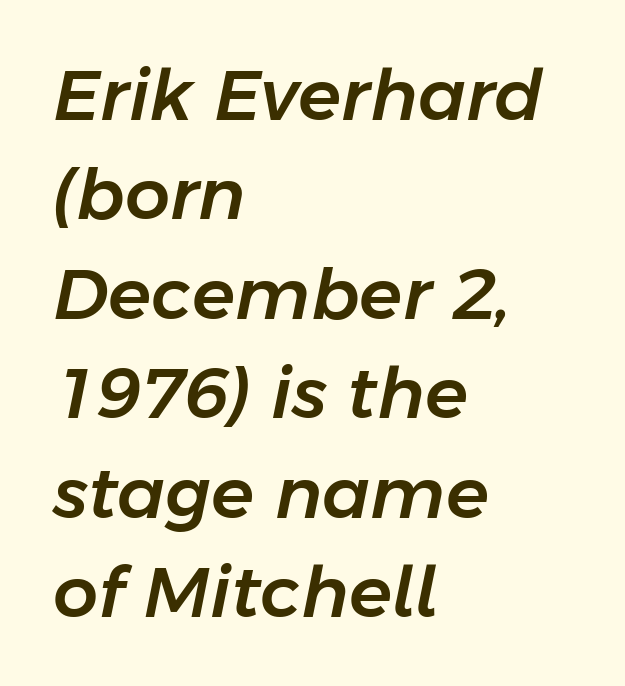
Q: Is the text italic (slanted)? A: Yes, it leans right by about 11 degrees.
Q: Is the text underlined? A: No.
Q: How is the paragraph aligned? A: Left-aligned.
Q: Is the spacing between letters normal or unusually wide? A: Normal.
Q: Is the spacing between lines tight, normal or loose? A: Normal.
Q: Width (condensed, normal, or wide)? A: Normal.
Q: Stroke contrast? A: Low.
Q: x-height? A: Medium.
Q: Monospaced? A: No.
